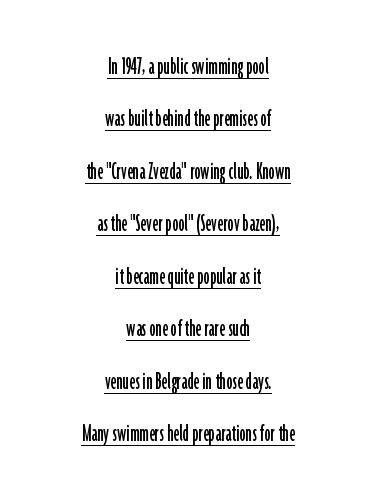
Q: Is the text italic (slanted)? A: No, it is upright.
Q: Is the text underlined? A: Yes.
Q: How is the paragraph aligned? A: Centered.
Q: Is the spacing between letters normal or unusually wide? A: Normal.
Q: Is the spacing between lines tight, normal or loose? A: Loose.
